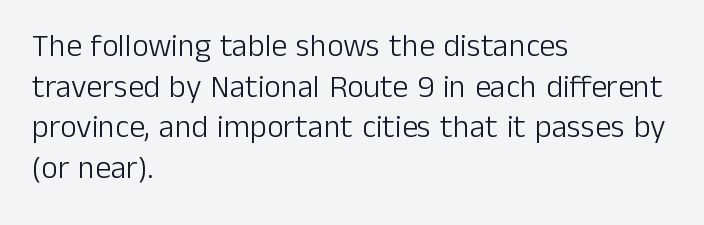
The image shows 32 px light sans-serif type, upright; set left-aligned, normal line spacing (1.27x), normal letter spacing, not underlined; low stroke contrast and a medium x-height.
